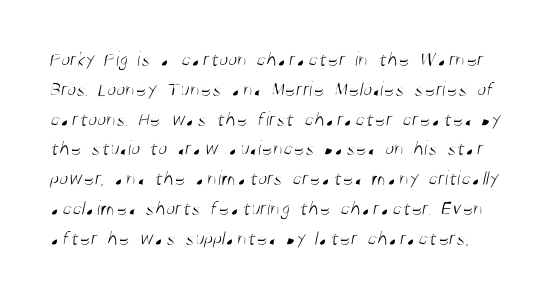
The image shows 21 px text type; set normal line spacing (1.42x), normal letter spacing, not underlined.
